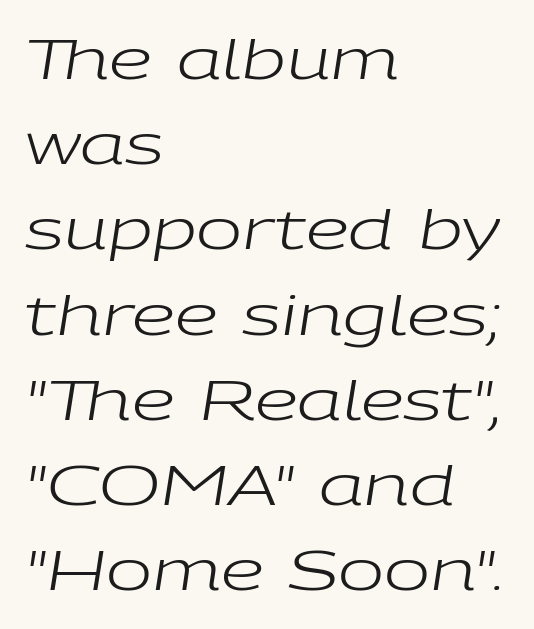
The image shows 55 px regular-weight, wide type, italic (leaning right); set left-aligned, normal line spacing (1.55x), normal letter spacing, not underlined; low stroke contrast and a medium x-height.
